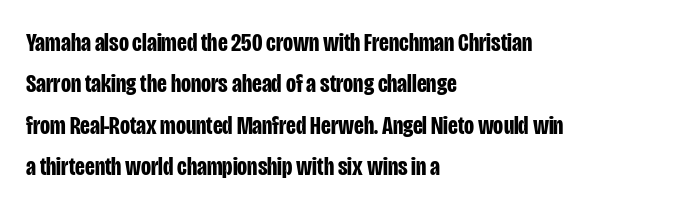
The image shows 26 px bold type, upright; set left-aligned, normal line spacing (1.59x), normal letter spacing, not underlined.
